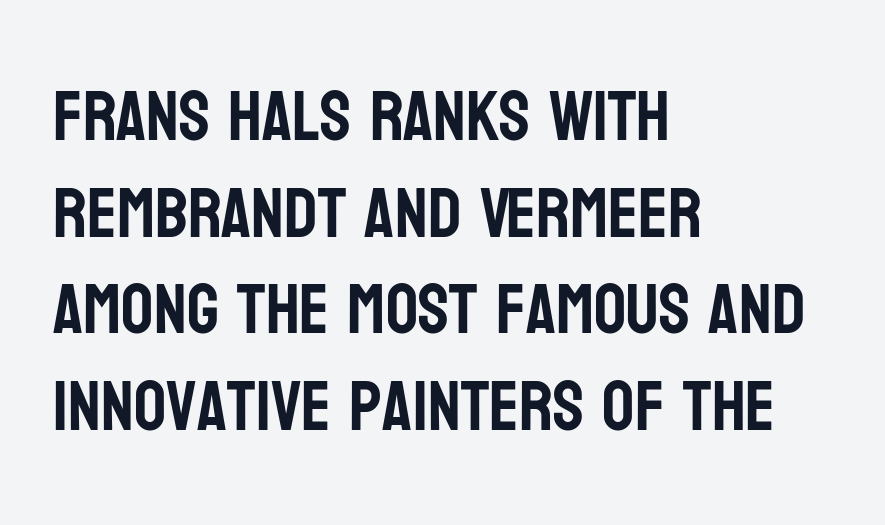
Q: Is the text italic (slanted)? A: No, it is upright.
Q: Is the typeface a serif or a sans-serif typeface? A: Sans-serif.
Q: Is the text underlined? A: No.
Q: How is the paragraph aligned? A: Left-aligned.
Q: Is the spacing between letters normal or unusually wide? A: Normal.
Q: Is the spacing between lines tight, normal or loose? A: Normal.
Q: Width (condensed, normal, or wide)? A: Condensed.
Q: Stroke contrast? A: Low.
Q: x-height? A: Large.
Q: Monospaced? A: No.
